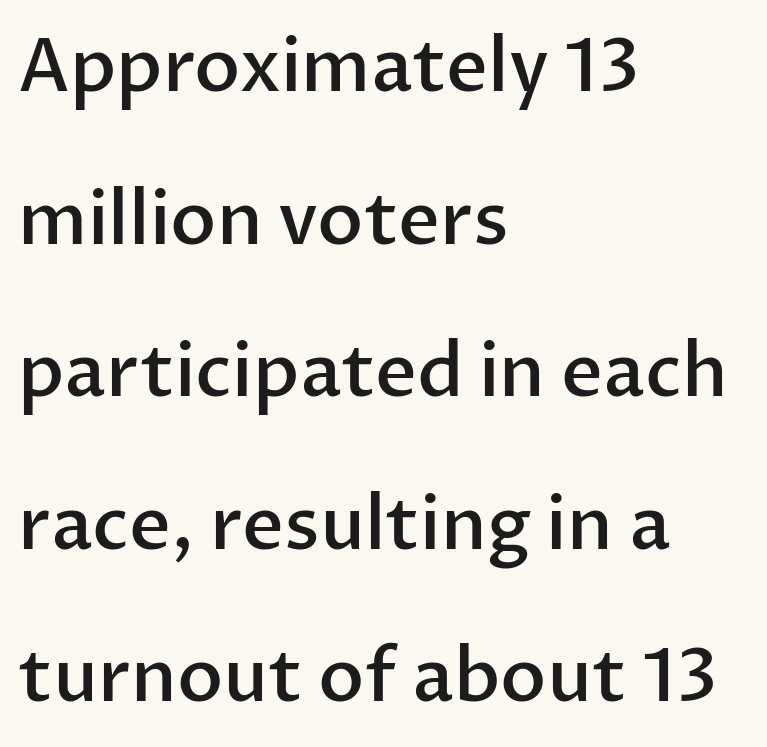
Q: Is the text bold? A: Semi-bold.
Q: Is the text italic (slanted)? A: No, it is upright.
Q: Is the typeface a serif or a sans-serif typeface? A: Sans-serif.
Q: Is the text underlined? A: No.
Q: How is the paragraph aligned? A: Left-aligned.
Q: Is the spacing between letters normal or unusually wide? A: Normal.
Q: Is the spacing between lines tight, normal or loose? A: Loose.
Q: Width (condensed, normal, or wide)? A: Normal.
Q: Stroke contrast? A: Low.
Q: x-height? A: Medium.
Q: Monospaced? A: No.
